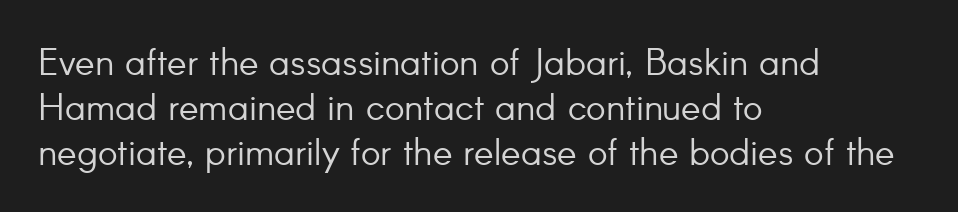
How are the letters spaced? Ordinarily, with no added tracking. Is this a sans? Yes — the strokes have no serifs. Is this a fixed-width face? No — the glyphs have proportional, varying widths. A light-to-regular cut is what we see here. The specimen omits any rule beneath the text block's lines. If you drew a ruler down the left edge, every line would touch it.
